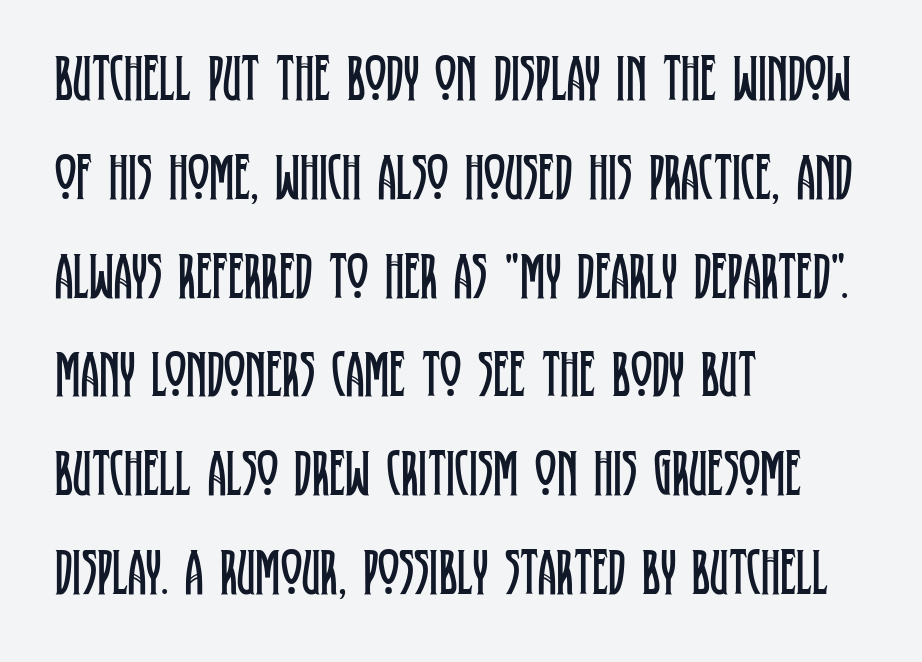
Teacher's note: observe the even left margin — that is flush-left alignment. The type is set solid horizontally, with unmodified tracking. This is roman type, the default non-slanted kind. Look at the bottom of the vertical strokes: they flare into serifs here. Stroke thickness stays within the range of a standard reading face or lighter.
